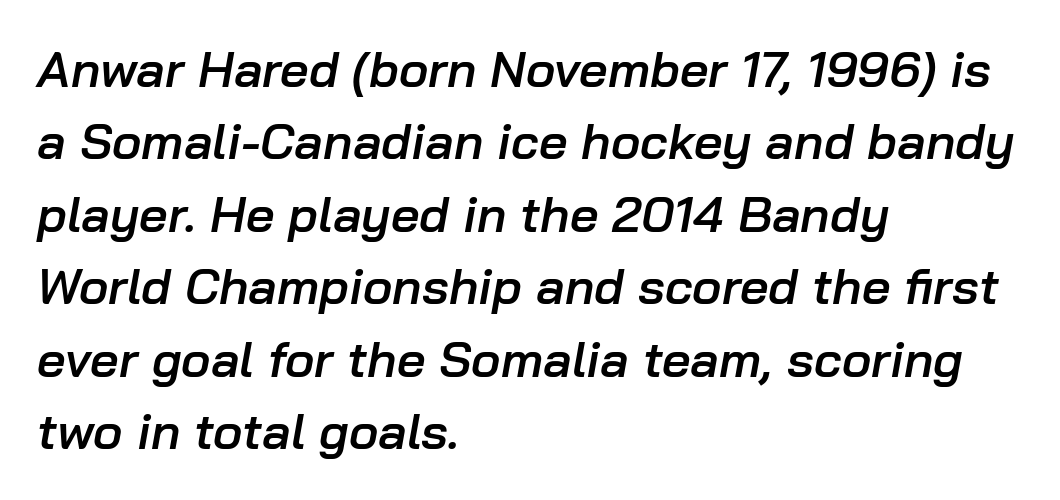
{"italic": "yes", "lean": "right", "slant_degrees": 10, "bold": "semi", "weight": "semibold", "width": "normal", "stroke_contrast": "low", "x_height": "medium", "monospaced": "no", "underline": "no", "align": "left", "line_spacing": "normal", "line_spacing_ratio": 1.45, "letter_spacing": "normal", "letter_spacing_em": 0.0, "glyph_px": 50}
